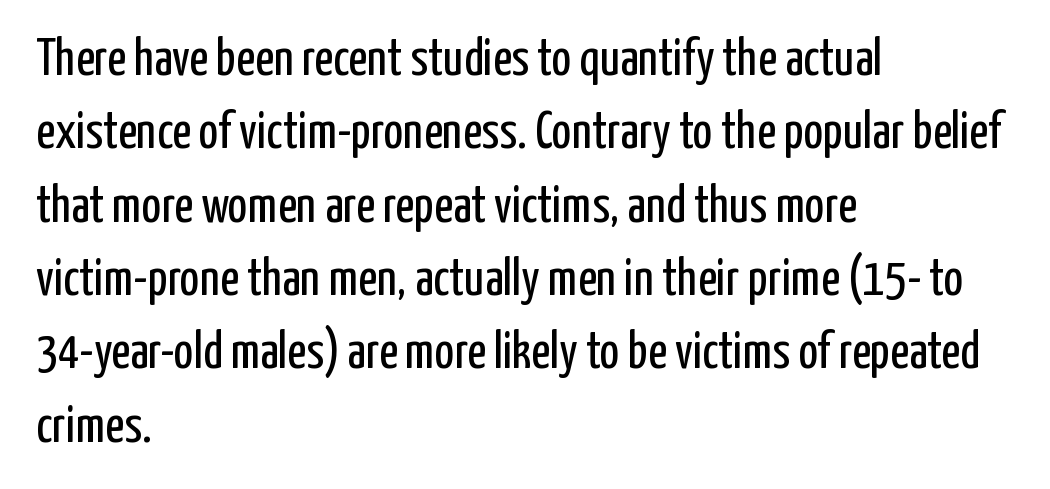
Line starts are locked; line ends wander. Quick note: underline off. Looks like regular typesetting: each glyph gets only the width it needs. Unlike italic type, these characters show no tilt at all. Words appear dense and cohesive because spacing is normal.
